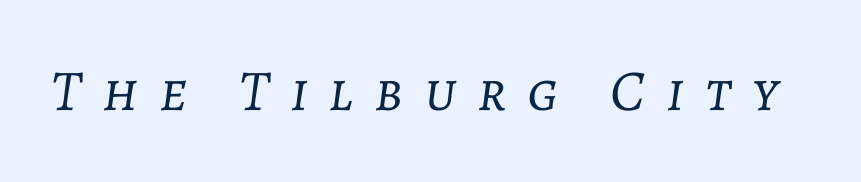
The image shows 58 px light type, italic (leaning right); set unusually wide letter spacing (+0.36 em), not underlined; low stroke contrast and a medium x-height.
